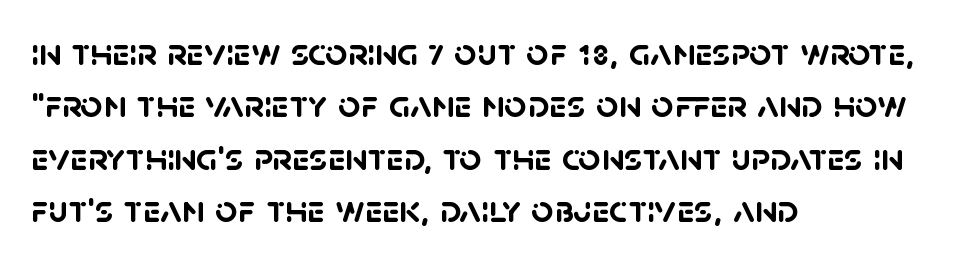
Q: Is the text bold? A: Yes.
Q: Is the typeface a serif or a sans-serif typeface? A: Sans-serif.
Q: Is the text underlined? A: No.
Q: How is the paragraph aligned? A: Left-aligned.
Q: Is the spacing between letters normal or unusually wide? A: Normal.
Q: Is the spacing between lines tight, normal or loose? A: Normal.
Q: Width (condensed, normal, or wide)? A: Normal.
Q: Stroke contrast? A: Low.
Q: x-height? A: Large.
Q: Monospaced? A: No.
